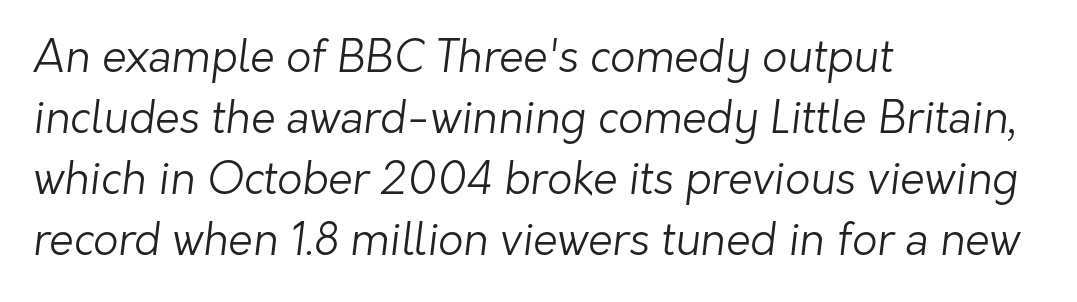
How are the letters spaced? Ordinarily, with no added tracking. Stroke thickness stays within the range of a standard reading face or lighter. Students, observe: this is what conventionally led text looks like. Descenders hang freely into open space.
